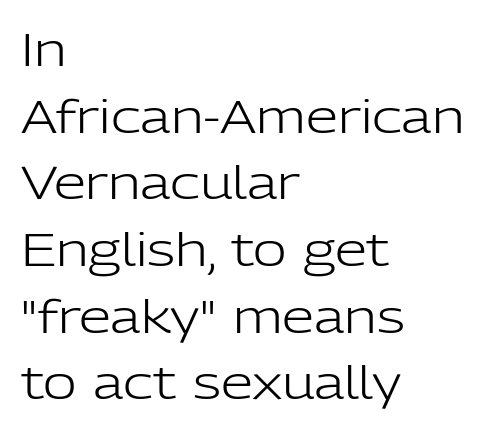
Q: Is the text bold? A: No.
Q: Is the text italic (slanted)? A: No, it is upright.
Q: Is the typeface a serif or a sans-serif typeface? A: Sans-serif.
Q: Is the text underlined? A: No.
Q: How is the paragraph aligned? A: Left-aligned.
Q: Is the spacing between letters normal or unusually wide? A: Normal.
Q: Is the spacing between lines tight, normal or loose? A: Normal.
Q: Width (condensed, normal, or wide)? A: Normal.
Q: Stroke contrast? A: Low.
Q: x-height? A: Medium.
Q: Monospaced? A: No.
